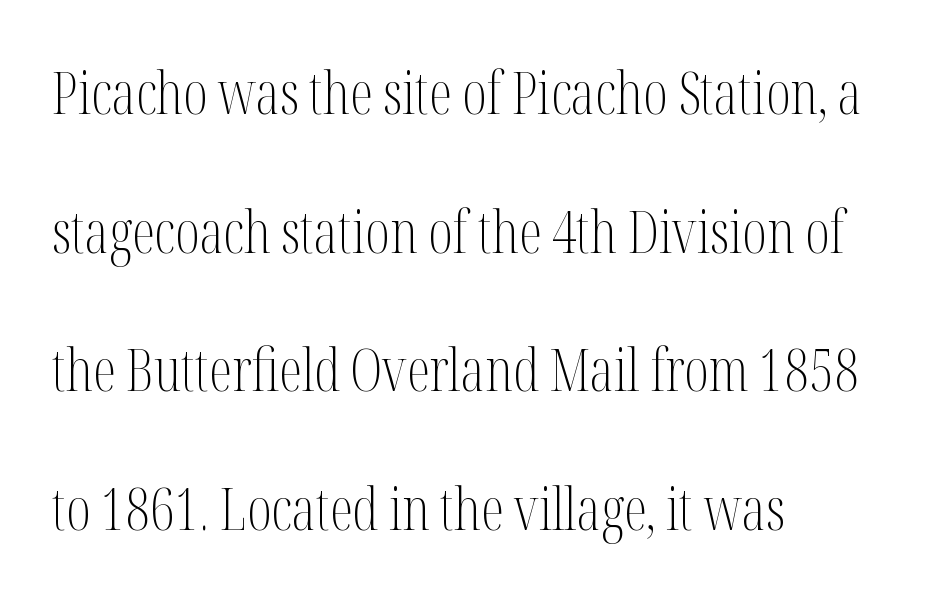
The image shows 58 px light, condensed serif type, upright; set left-aligned, loose line spacing (2.39x), normal letter spacing, not underlined; medium stroke contrast and a medium x-height.
